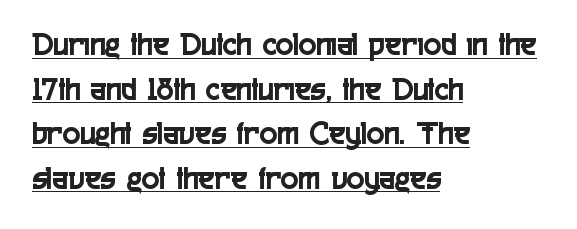
A typesetter would call this proportional, since set widths differ per character. Tall strokes in this sample are plumb rather than angled. One glance says typical: line gaps are just what's usual. This rendering leaves character spacing at its baseline value. Which margin do the lines hug? The left one — the right edge is uneven.
